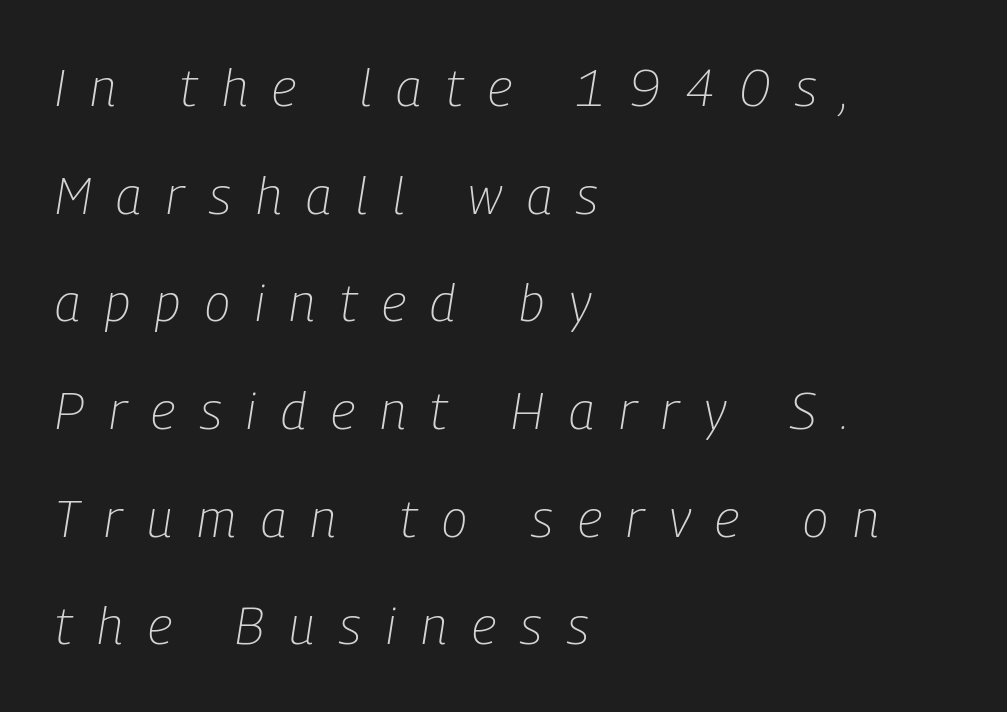
Q: Is the text bold? A: No.
Q: Is the text italic (slanted)? A: Yes, it leans right by about 9 degrees.
Q: Is the text underlined? A: No.
Q: How is the paragraph aligned? A: Left-aligned.
Q: Is the spacing between letters normal or unusually wide? A: Unusually wide.
Q: Is the spacing between lines tight, normal or loose? A: Loose.
Q: Width (condensed, normal, or wide)? A: Condensed.
Q: Stroke contrast? A: Low.
Q: x-height? A: Medium.
Q: Monospaced? A: No.
